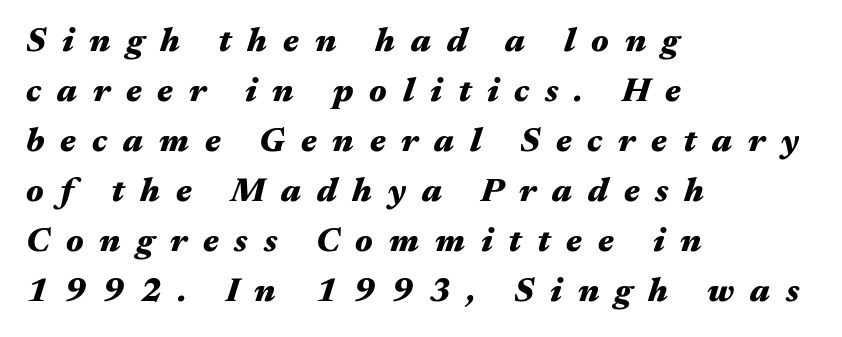
The image shows 34 px heavy, wide type, italic (leaning right); set left-aligned, normal line spacing (1.47x), unusually wide letter spacing (+0.47 em), not underlined; medium stroke contrast and a medium x-height.
